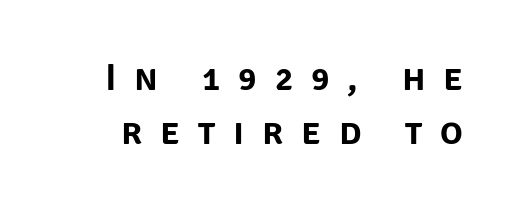
{"serif": "no", "italic": "no", "width": "normal", "stroke_contrast": "low", "x_height": "large", "monospaced": "no", "underline": "no", "line_spacing": "normal", "line_spacing_ratio": 1.41, "letter_spacing": "wide", "letter_spacing_em": 0.47, "glyph_px": 38}
